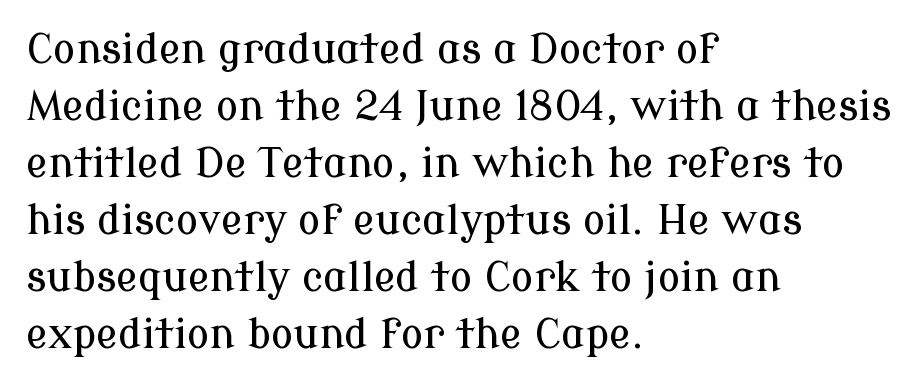
Q: Is the text italic (slanted)? A: No, it is upright.
Q: Is the typeface a serif or a sans-serif typeface? A: Serif.
Q: Is the text underlined? A: No.
Q: How is the paragraph aligned? A: Left-aligned.
Q: Is the spacing between letters normal or unusually wide? A: Normal.
Q: Is the spacing between lines tight, normal or loose? A: Normal.
Q: Width (condensed, normal, or wide)? A: Normal.
Q: Stroke contrast? A: Low.
Q: x-height? A: Medium.
Q: Monospaced? A: No.
